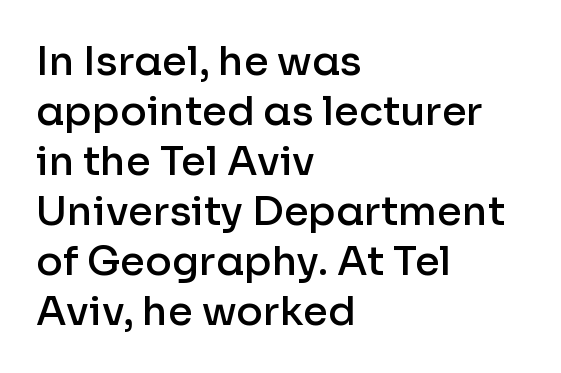
The image shows 40 px semibold sans-serif type, upright; set left-aligned, normal line spacing (1.25x), normal letter spacing, not underlined; low stroke contrast and a medium x-height.
